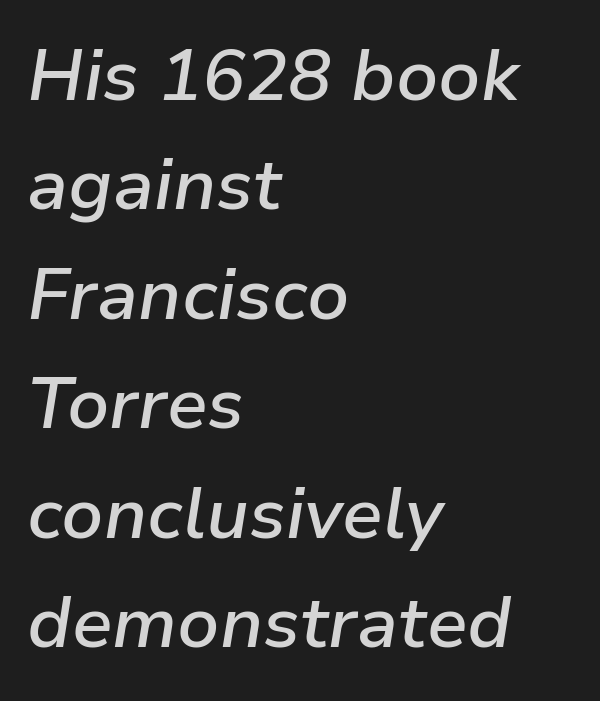
The image shows 72 px semibold type, italic (leaning right); set left-aligned, normal line spacing (1.52x), normal letter spacing, not underlined; low stroke contrast and a medium x-height.
